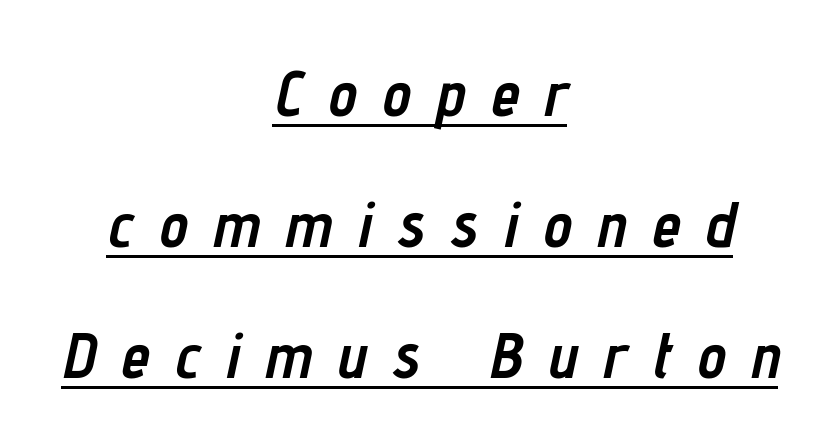
The image shows 64 px semibold, condensed type, italic (leaning right); set centered, loose line spacing (2.05x), unusually wide letter spacing (+0.41 em), underlined; low stroke contrast and a medium x-height.
